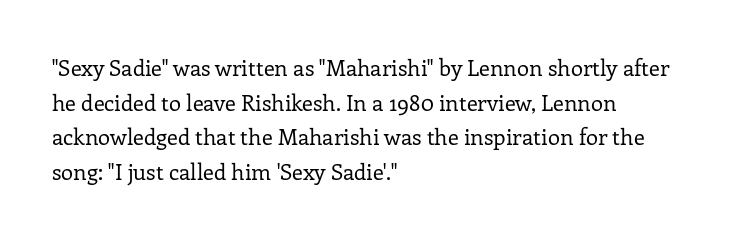
Q: Is the text bold? A: No.
Q: Is the text italic (slanted)? A: No, it is upright.
Q: Is the text underlined? A: No.
Q: How is the paragraph aligned? A: Left-aligned.
Q: Is the spacing between letters normal or unusually wide? A: Normal.
Q: Is the spacing between lines tight, normal or loose? A: Normal.
